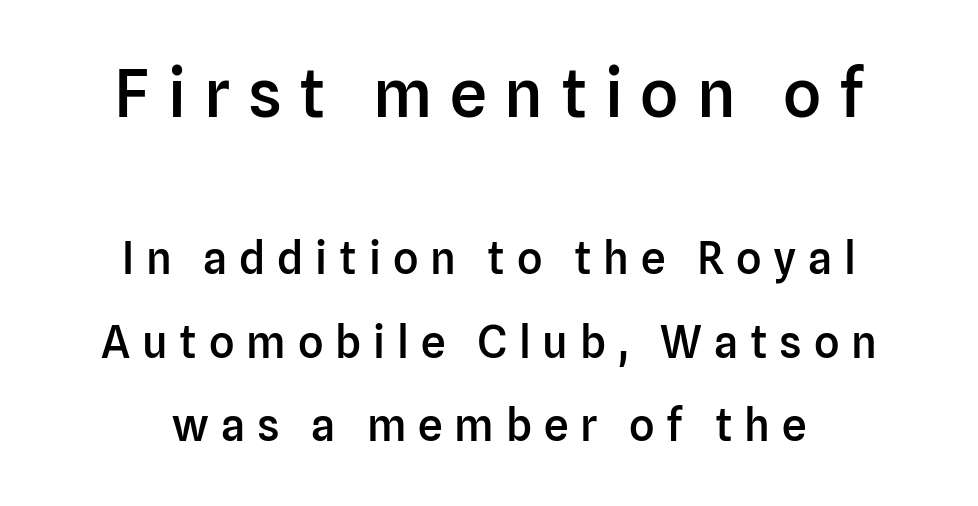
Q: Is the text bold? A: Semi-bold.
Q: Is the text italic (slanted)? A: No, it is upright.
Q: Is the typeface a serif or a sans-serif typeface? A: Sans-serif.
Q: Is the text underlined? A: No.
Q: How is the paragraph aligned? A: Centered.
Q: Is the spacing between letters normal or unusually wide? A: Unusually wide.
Q: Is the spacing between lines tight, normal or loose? A: Loose.
Q: Which block of text is set in a larger size, the first (top) or the second (bottom)? A: The first (top) one.
Q: Width (condensed, normal, or wide)? A: Normal.
Q: Stroke contrast? A: Low.
Q: x-height? A: Medium.
Q: Monospaced? A: No.
